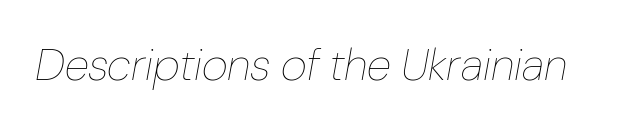
Glyph-to-glyph distance matches everyday printed text. Character widths vary here, with narrow letters taking less room than wide ones. Is the type slanted? Yes — the strokes lean at a clear angle. Check the space under the baseline: it is left empty. This reads as an unemphasized weight, regular at the heaviest.
